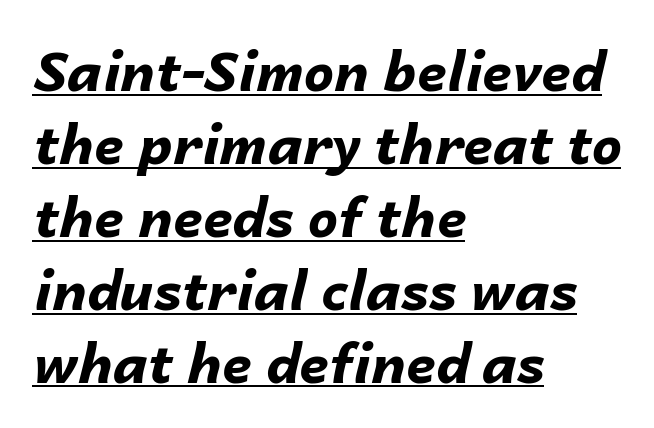
Q: Is the text bold? A: Yes.
Q: Is the text italic (slanted)? A: Yes, it leans right by about 14 degrees.
Q: Is the text underlined? A: Yes.
Q: How is the paragraph aligned? A: Left-aligned.
Q: Is the spacing between letters normal or unusually wide? A: Normal.
Q: Is the spacing between lines tight, normal or loose? A: Normal.
Q: Width (condensed, normal, or wide)? A: Normal.
Q: Stroke contrast? A: Low.
Q: x-height? A: Medium.
Q: Monospaced? A: No.
